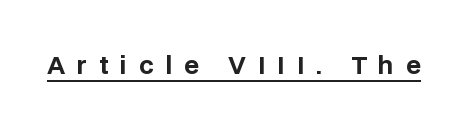
Unlike italic type, these characters show no tilt at all. Its strokes are broad and dark, the hallmark of bold type. The tracking reads as deliberately expanded to a designer's eye. A rule runs beneath these lines of type.
